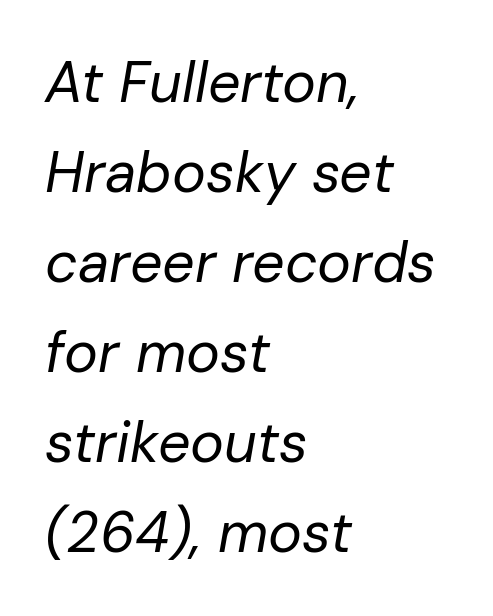
Q: Is the text bold? A: No.
Q: Is the text italic (slanted)? A: Yes, it leans right by about 10 degrees.
Q: Is the text underlined? A: No.
Q: How is the paragraph aligned? A: Left-aligned.
Q: Is the spacing between letters normal or unusually wide? A: Normal.
Q: Is the spacing between lines tight, normal or loose? A: Normal.
Q: Width (condensed, normal, or wide)? A: Normal.
Q: Stroke contrast? A: Low.
Q: x-height? A: Medium.
Q: Monospaced? A: No.
